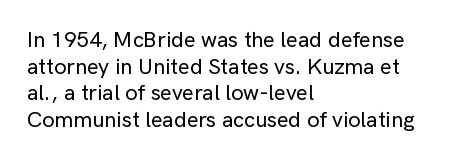
Q: Is the text italic (slanted)? A: No, it is upright.
Q: Is the text underlined? A: No.
Q: How is the paragraph aligned? A: Left-aligned.
Q: Is the spacing between letters normal or unusually wide? A: Normal.
